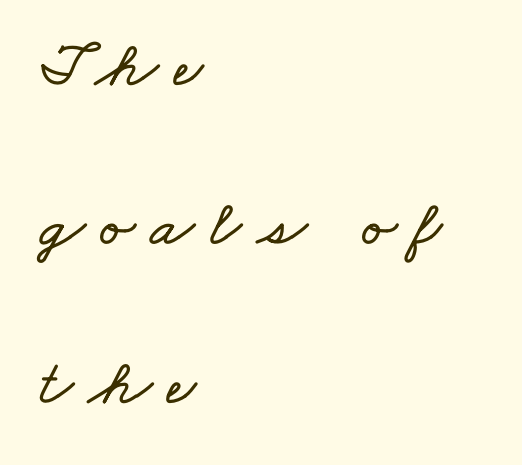
The image shows 65 px wide type; set left-aligned, loose line spacing (2.45x), unusually wide letter spacing (+0.23 em), not underlined; low stroke contrast and a small x-height.
